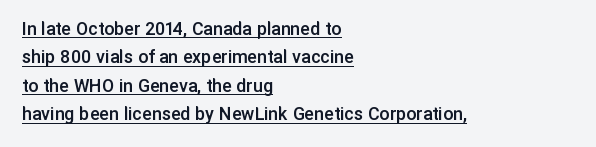
Q: Is the text bold? A: Semi-bold.
Q: Is the text italic (slanted)? A: No, it is upright.
Q: Is the text underlined? A: Yes.
Q: How is the paragraph aligned? A: Left-aligned.
Q: Is the spacing between letters normal or unusually wide? A: Normal.
Q: Is the spacing between lines tight, normal or loose? A: Normal.
